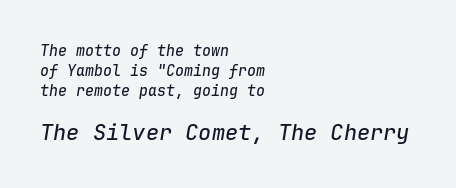
Italic: yes, the glyphs are oblique. Does the bottom block carry the larger type? Yes, it does. Casual observation: everything's shoved over to the left. The zone under the glyphs is completely vacant. The leading is moderate, giving the passage an even texture. Is the letter spacing exaggerated? No — it looks like the ordinary default.
